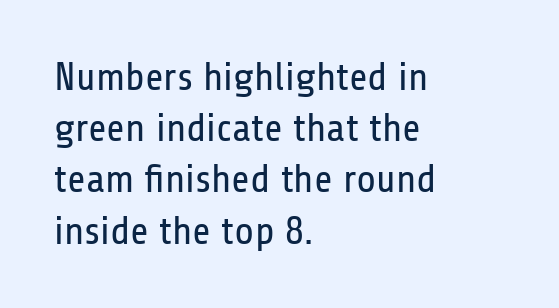
The image shows 40 px regular-weight, condensed sans-serif type, upright; set left-aligned, normal line spacing (1.28x), normal letter spacing, not underlined; low stroke contrast and a medium x-height.
